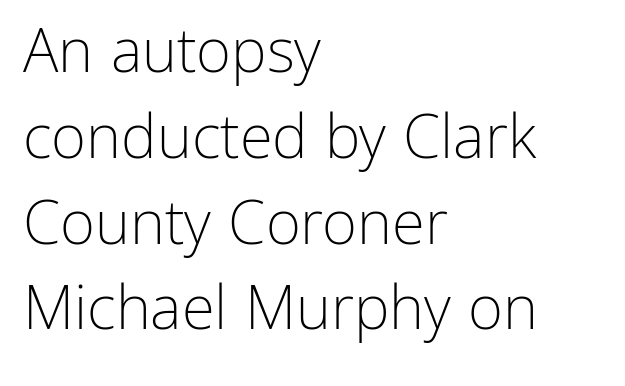
Q: Is the text bold? A: No.
Q: Is the text italic (slanted)? A: No, it is upright.
Q: Is the typeface a serif or a sans-serif typeface? A: Sans-serif.
Q: Is the text underlined? A: No.
Q: How is the paragraph aligned? A: Left-aligned.
Q: Is the spacing between letters normal or unusually wide? A: Normal.
Q: Is the spacing between lines tight, normal or loose? A: Normal.
Q: Width (condensed, normal, or wide)? A: Normal.
Q: Stroke contrast? A: Low.
Q: x-height? A: Medium.
Q: Monospaced? A: No.
